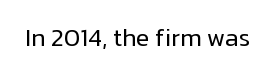
Q: Is the text bold? A: No.
Q: Is the text italic (slanted)? A: No, it is upright.
Q: Is the text underlined? A: No.
Q: Is the spacing between letters normal or unusually wide? A: Normal.
